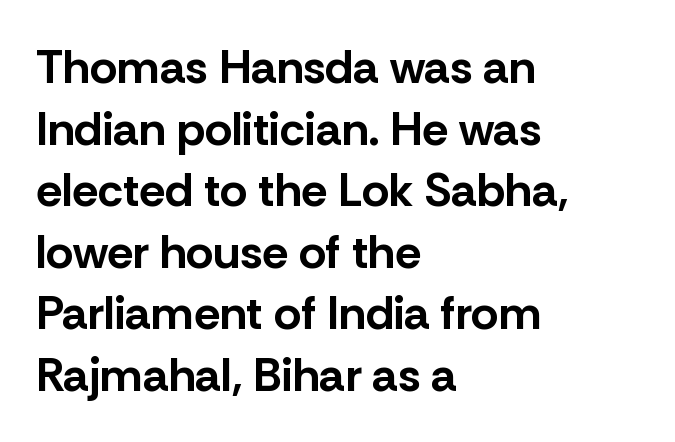
The image shows 47 px bold sans-serif type, upright; set left-aligned, normal line spacing (1.31x), normal letter spacing, not underlined; low stroke contrast and a medium x-height.
